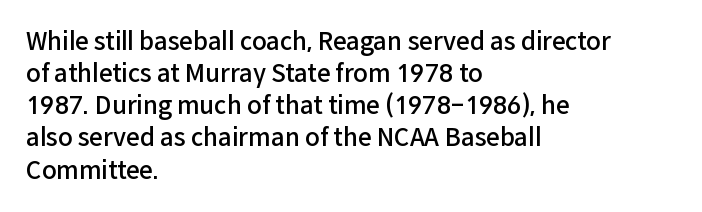
Q: Is the text bold? A: Semi-bold.
Q: Is the text italic (slanted)? A: No, it is upright.
Q: Is the text underlined? A: No.
Q: How is the paragraph aligned? A: Left-aligned.
Q: Is the spacing between letters normal or unusually wide? A: Normal.
Q: Is the spacing between lines tight, normal or loose? A: Normal.
